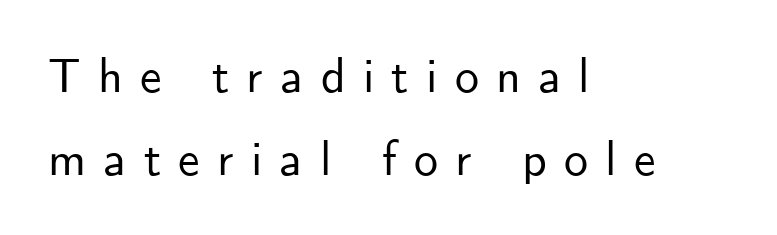
Q: Is the text italic (slanted)? A: No, it is upright.
Q: Is the typeface a serif or a sans-serif typeface? A: Sans-serif.
Q: Is the text underlined? A: No.
Q: How is the paragraph aligned? A: Left-aligned.
Q: Is the spacing between letters normal or unusually wide? A: Unusually wide.
Q: Width (condensed, normal, or wide)? A: Normal.
Q: Stroke contrast? A: Low.
Q: x-height? A: Small.
Q: Monospaced? A: No.
